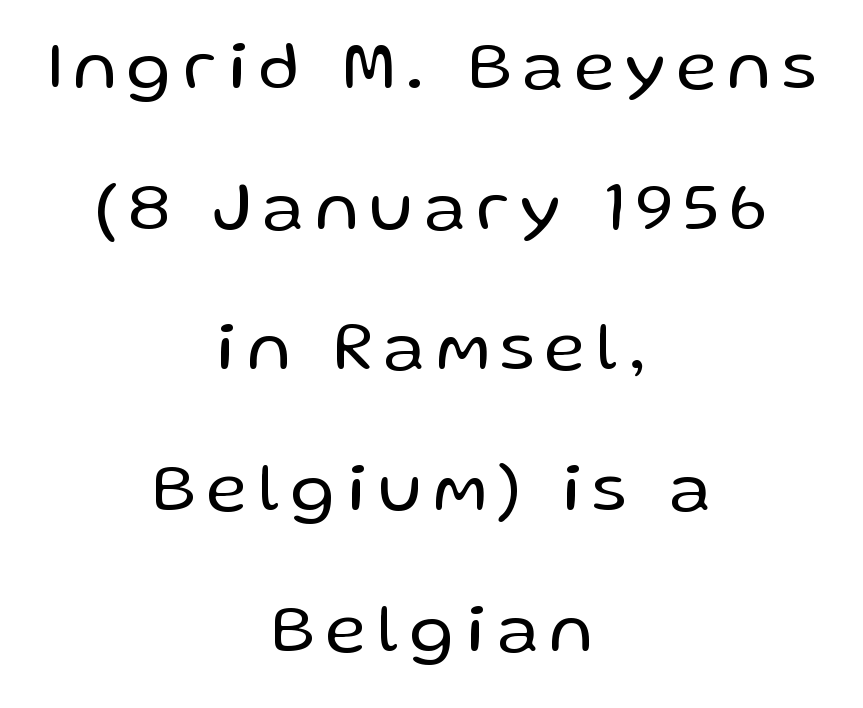
{"serif": "no", "italic": "no", "bold": "no", "weight": "regular", "width": "normal", "stroke_contrast": "low", "x_height": "medium", "monospaced": "no", "underline": "no", "align": "center", "line_spacing": "loose", "line_spacing_ratio": 2.01, "glyph_px": 70}
